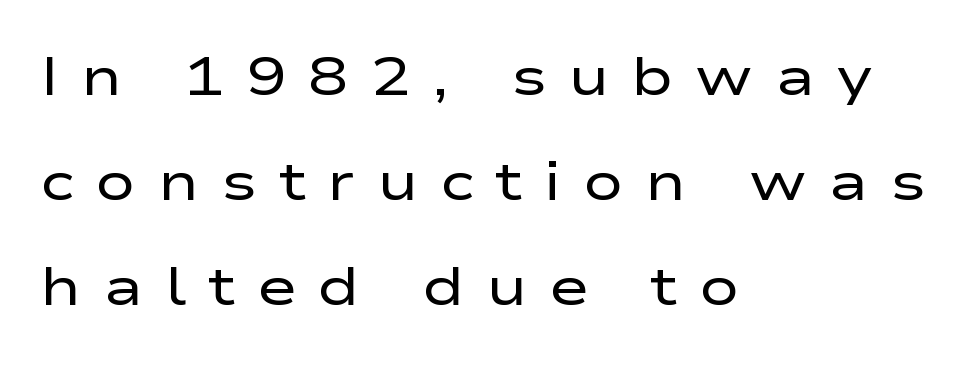
Font category for this specimen: sans-serif. If you drew a line through each stem, it would be perfectly vertical. Is this a fixed-width face? No — the glyphs have proportional, varying widths. Short note: letters widely spaced. Weight: not bold — regular or lighter.
